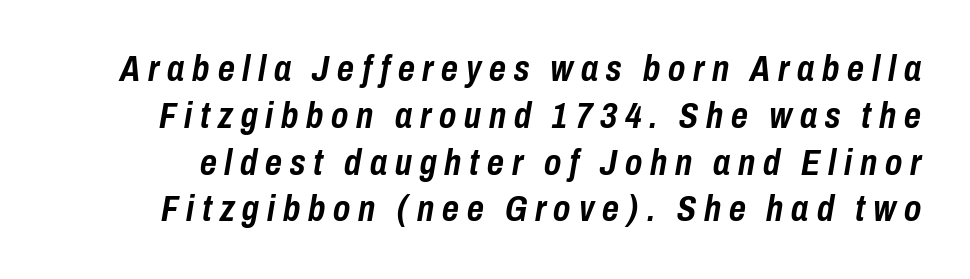
{"italic": "yes", "lean": "right", "slant_degrees": 10, "bold": "yes", "weight": "semibold", "width": "condensed", "stroke_contrast": "low", "x_height": "medium", "monospaced": "no", "underline": "no", "line_spacing": "normal", "line_spacing_ratio": 1.3, "letter_spacing": "wide", "letter_spacing_em": 0.22, "glyph_px": 36}
